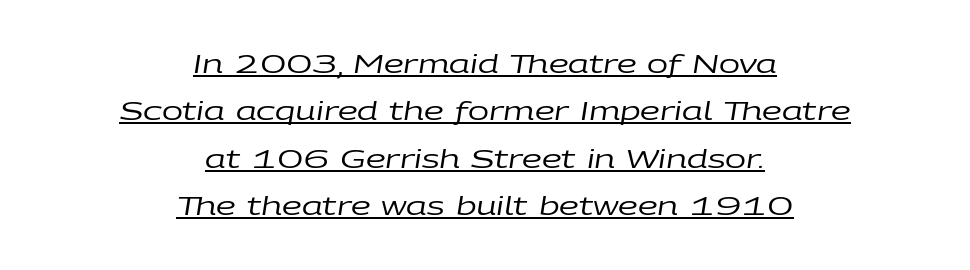
{"italic": "yes", "lean": "right", "slant_degrees": 9, "bold": "no", "underline": "yes", "align": "center", "line_spacing": "loose", "line_spacing_ratio": 1.9, "letter_spacing": "normal", "letter_spacing_em": 0.0, "glyph_px": 25}
